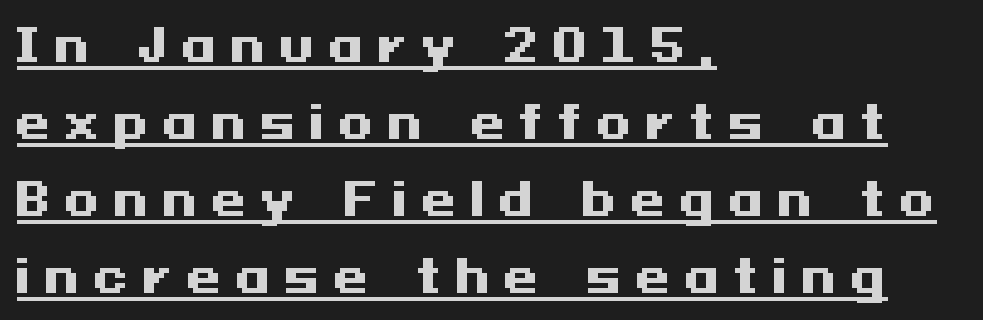
{"serif": "no", "italic": "no", "bold": "yes", "weight": "heavy", "width": "wide", "stroke_contrast": "medium", "x_height": "medium", "underline": "yes", "align": "left", "line_spacing_ratio": 1.71, "letter_spacing": "wide", "letter_spacing_em": 0.31, "glyph_px": 45}
